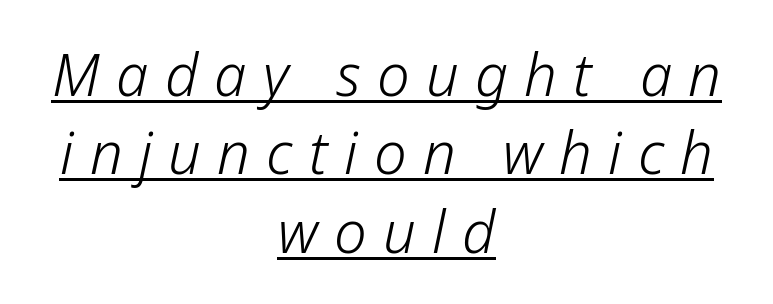
{"italic": "yes", "lean": "right", "slant_degrees": 12, "bold": "no", "weight": "light", "width": "normal", "stroke_contrast": "low", "x_height": "medium", "monospaced": "no", "underline": "yes", "align": "center", "line_spacing": "normal", "line_spacing_ratio": 1.35, "letter_spacing": "wide", "letter_spacing_em": 0.28, "glyph_px": 58}
